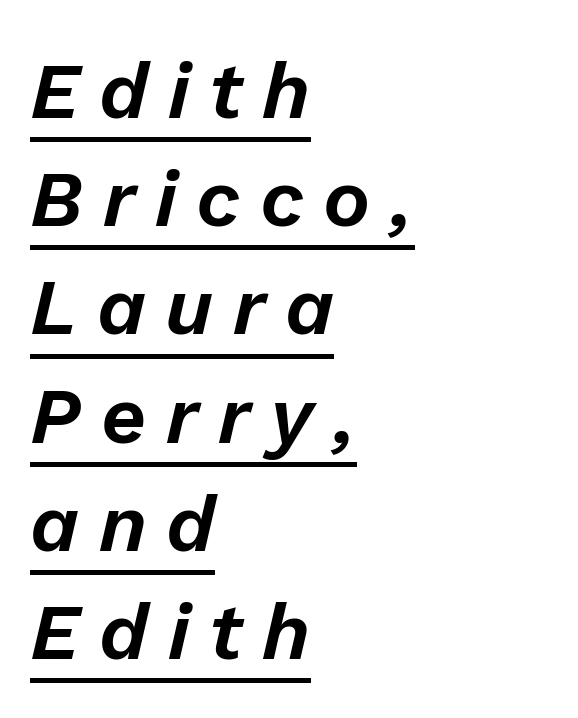
One-word summary of the alignment: left. Think of a printed novel: that variable character pitch is what you see here. Observe the wide spacing: letters keep a clear distance from each other. The lettering is marked with a stroke running underneath it. Quick note: italic. The passage shown stacks its lines at a standard gap.
